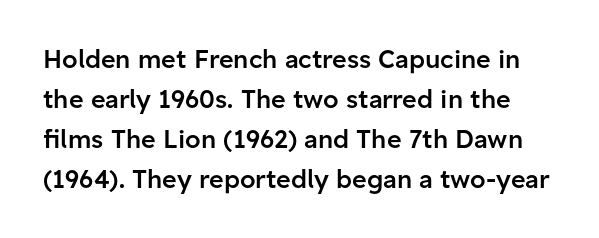
Compared with typical paragraphs, the rows here are spaced about the same. Glance below the letters and you will spot only blank space. The letterforms sit shoulder to shoulder at normal distance. The axis of the letterforms is exactly vertical. Typesetter's note: demi weight, one step under bold.
